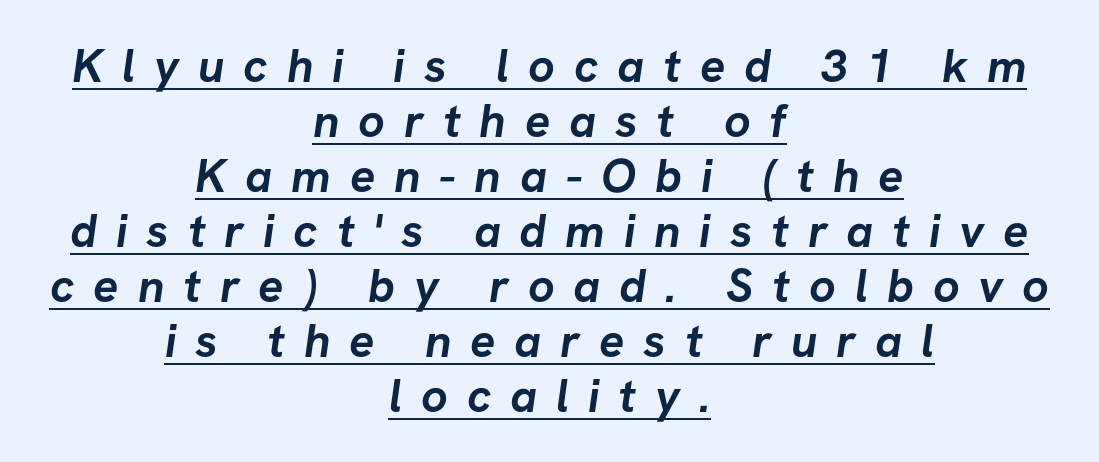
{"serif": "no", "bold": "yes", "weight": "semibold", "width": "normal", "stroke_contrast": "low", "x_height": "medium", "monospaced": "no", "underline": "yes", "align": "center", "line_spacing_ratio": 1.17, "letter_spacing": "wide", "letter_spacing_em": 0.4, "glyph_px": 47}
